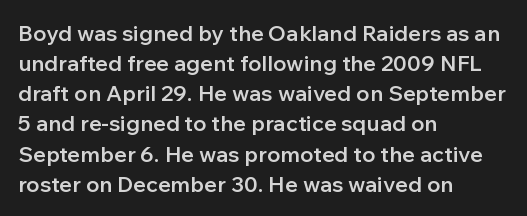
The image shows 22 px text type, upright; set left-aligned, normal line spacing (1.37x), normal letter spacing, not underlined.
